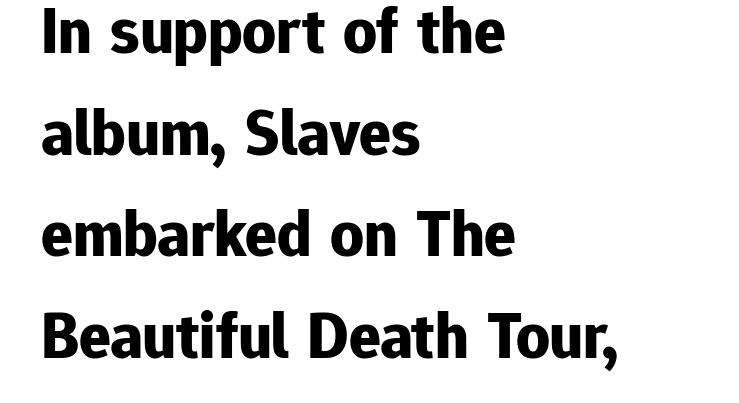
{"serif": "no", "italic": "no", "bold": "yes", "weight": "bold", "width": "normal", "stroke_contrast": "low", "x_height": "medium", "monospaced": "no", "underline": "no", "align": "left", "line_spacing": "normal", "line_spacing_ratio": 1.54, "letter_spacing": "normal", "letter_spacing_em": 0.0, "glyph_px": 66}
